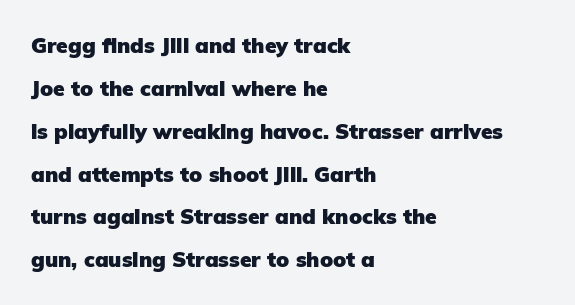
{"italic": "no", "bold": "yes", "underline": "no", "align": "left", "line_spacing": "loose", "line_spacing_ratio": 2.04, "letter_spacing": "normal", "letter_spacing_em": 0.0, "glyph_px": 21}
